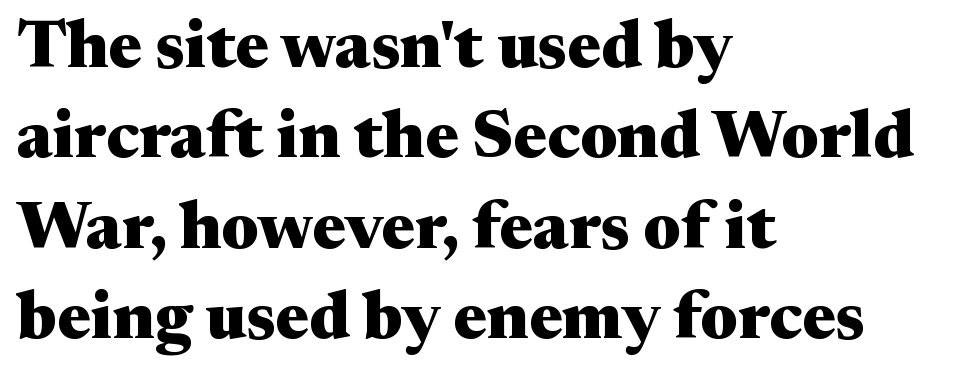
As a designer I'd log this as weight 700, bold. Unmarked baselines from the first word to the last. Font category for this specimen: serif. Vertical spacing — default. Characters remain perfectly vertical along every line.
